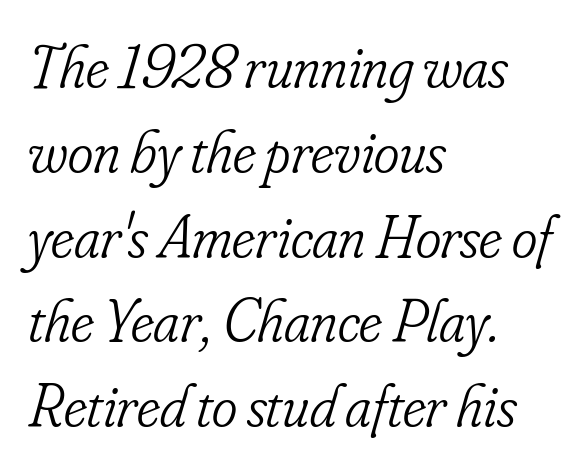
Each new line begins a customary step beneath the previous one. If you drew a line through each stem, it would be angled. Letters rest on an invisible, unmarked baseline. Nothing unusual about the tracking: characters are spaced as the font intends.
